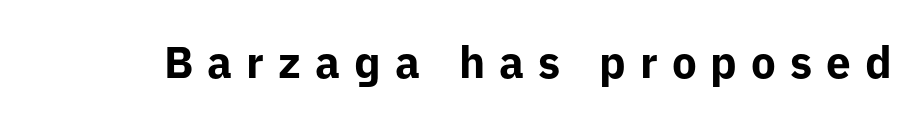
The image shows 44 px bold sans-serif type, upright; set unusually wide letter spacing (+0.32 em), not underlined; low stroke contrast and a medium x-height.
